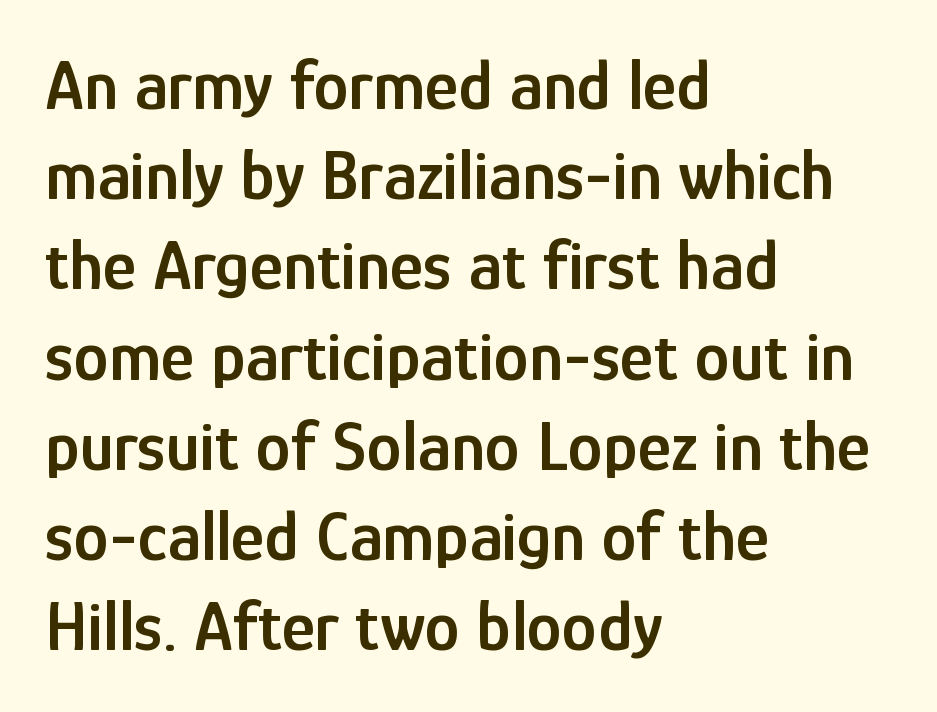
{"serif": "no", "italic": "no", "bold": "semi", "weight": "semibold", "width": "condensed", "stroke_contrast": "low", "x_height": "medium", "monospaced": "no", "underline": "no", "align": "left", "line_spacing": "normal", "line_spacing_ratio": 1.27, "letter_spacing": "normal", "letter_spacing_em": 0.0, "glyph_px": 71}
